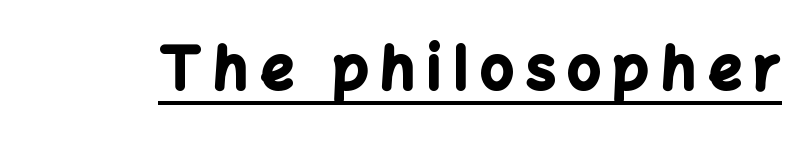
Q: Is the text bold? A: Yes.
Q: Is the text italic (slanted)? A: No, it is upright.
Q: Is the typeface a serif or a sans-serif typeface? A: Sans-serif.
Q: Is the text underlined? A: Yes.
Q: Is the spacing between letters normal or unusually wide? A: Unusually wide.
Q: Width (condensed, normal, or wide)? A: Normal.
Q: Stroke contrast? A: Low.
Q: x-height? A: Medium.
Q: Monospaced? A: No.
